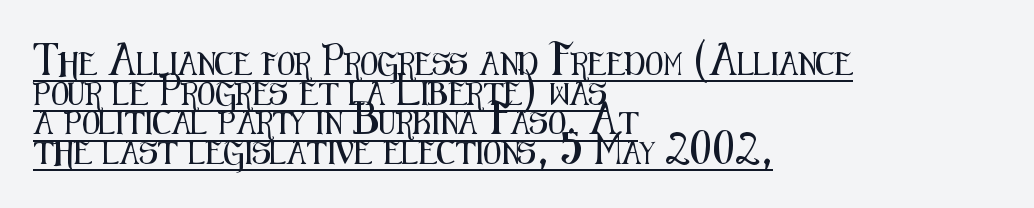
Q: Is the text italic (slanted)? A: No, it is upright.
Q: Is the text underlined? A: Yes.
Q: How is the paragraph aligned? A: Left-aligned.
Q: Is the spacing between letters normal or unusually wide? A: Normal.
Q: Is the spacing between lines tight, normal or loose? A: Normal.
